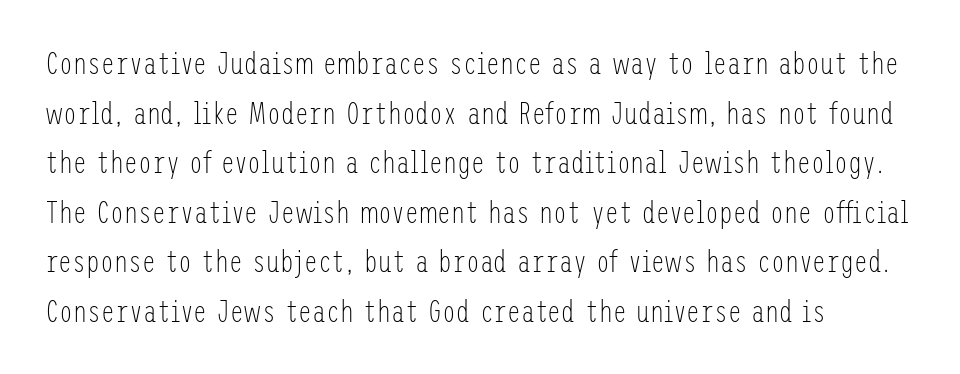
The line texture is even and compact thanks to regular tracking. The rows are spaced the way most documents space them. A classic flush-left, rag-right setting is used for this passage. I'd call this a sans setting — the letters go barefoot. Is the stroke heavy? The answer is a plain regular-or-lighter.
